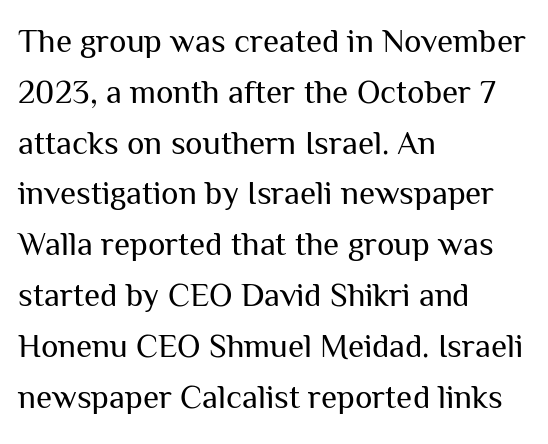
Q: Is the text bold? A: No.
Q: Is the text italic (slanted)? A: No, it is upright.
Q: Is the typeface a serif or a sans-serif typeface? A: Sans-serif.
Q: Is the text underlined? A: No.
Q: How is the paragraph aligned? A: Left-aligned.
Q: Is the spacing between letters normal or unusually wide? A: Normal.
Q: Is the spacing between lines tight, normal or loose? A: Normal.
Q: Width (condensed, normal, or wide)? A: Normal.
Q: Stroke contrast? A: Medium.
Q: x-height? A: Medium.
Q: Monospaced? A: No.
